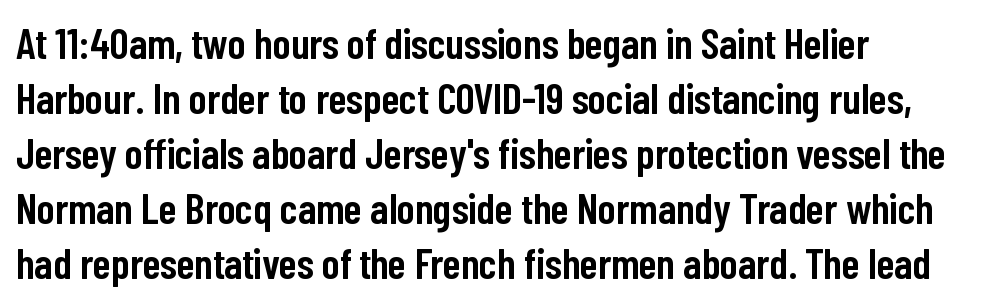
Q: Is the text bold? A: Semi-bold.
Q: Is the text italic (slanted)? A: No, it is upright.
Q: Is the typeface a serif or a sans-serif typeface? A: Sans-serif.
Q: Is the text underlined? A: No.
Q: How is the paragraph aligned? A: Left-aligned.
Q: Is the spacing between letters normal or unusually wide? A: Normal.
Q: Is the spacing between lines tight, normal or loose? A: Normal.
Q: Width (condensed, normal, or wide)? A: Condensed.
Q: Stroke contrast? A: Low.
Q: x-height? A: Medium.
Q: Monospaced? A: No.
